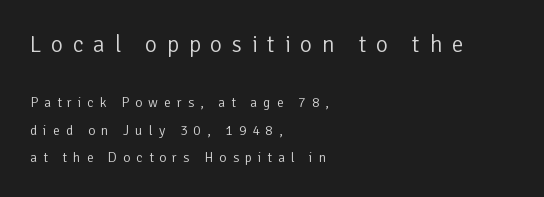
The image shows 23 px text type, upright; set left-aligned, loose line spacing (1.95x), unusually wide letter spacing (+0.42 em), not underlined; the first (top) block is 1.64x larger.
